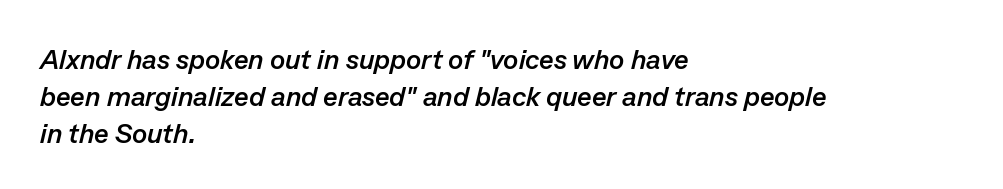
The image shows 28 px semibold type, italic (leaning right); set left-aligned, normal line spacing (1.32x), normal letter spacing, not underlined; low stroke contrast and a medium x-height.
